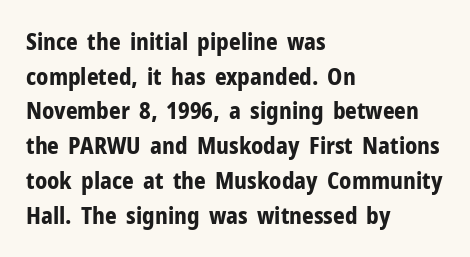
Q: Is the text bold? A: Yes.
Q: Is the text italic (slanted)? A: No, it is upright.
Q: Is the text underlined? A: No.
Q: How is the paragraph aligned? A: Left-aligned.
Q: Is the spacing between letters normal or unusually wide? A: Normal.
Q: Is the spacing between lines tight, normal or loose? A: Normal.
